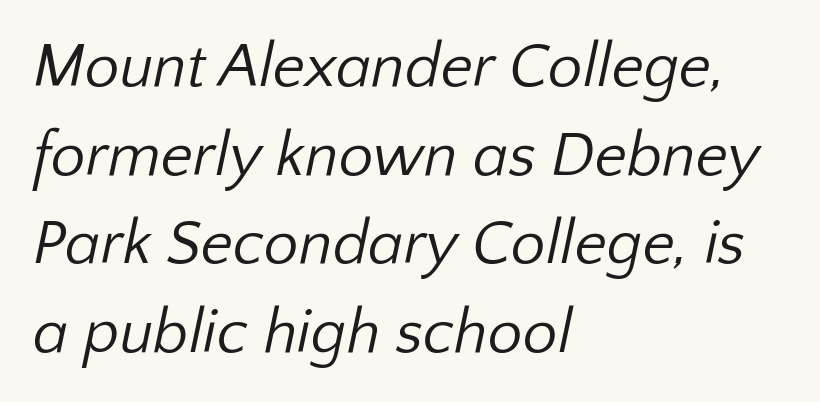
The image shows 62 px regular-weight sans-serif type; set left-aligned, normal line spacing (1.43x), normal letter spacing, not underlined; low stroke contrast and a medium x-height.
